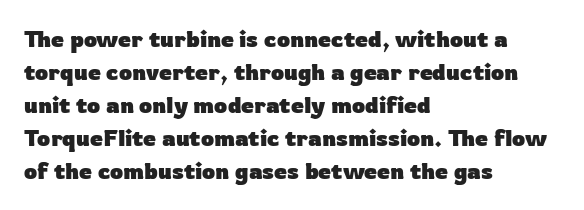
This sample keeps an unexceptional amount of space between lines. Strokes here are thick enough to call this a true bold. A student would call this left alignment; a typographer would say flush left, rag right. You can tell it's not italic because the verticals are truly vertical.
